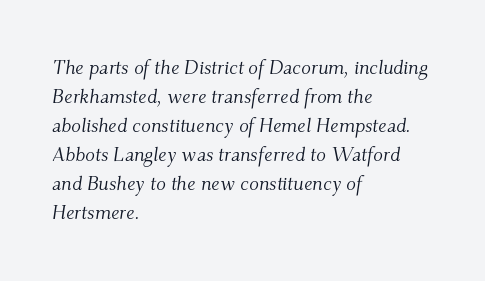
Q: Is the text bold? A: No.
Q: Is the text italic (slanted)? A: Yes, it leans right by about 9 degrees.
Q: Is the text underlined? A: No.
Q: How is the paragraph aligned? A: Left-aligned.
Q: Is the spacing between letters normal or unusually wide? A: Normal.
Q: Is the spacing between lines tight, normal or loose? A: Normal.
